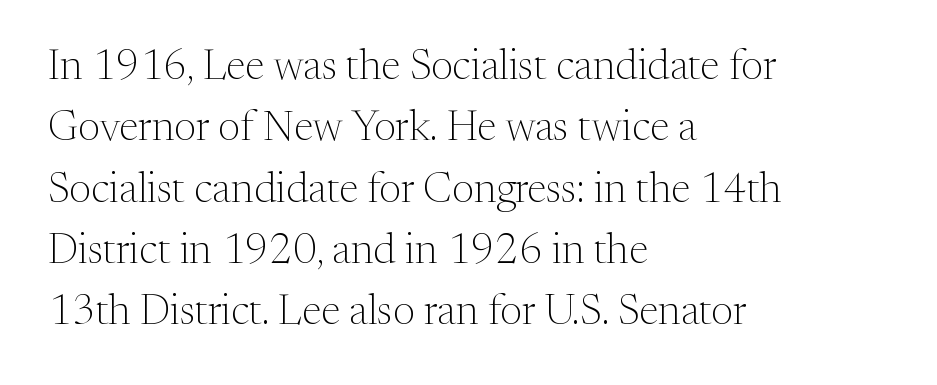
{"serif": "yes", "italic": "no", "bold": "no", "weight": "light", "width": "normal", "stroke_contrast": "medium", "x_height": "medium", "monospaced": "no", "underline": "no", "align": "left", "line_spacing": "normal", "line_spacing_ratio": 1.46, "letter_spacing": "normal", "letter_spacing_em": 0.0, "glyph_px": 42}
